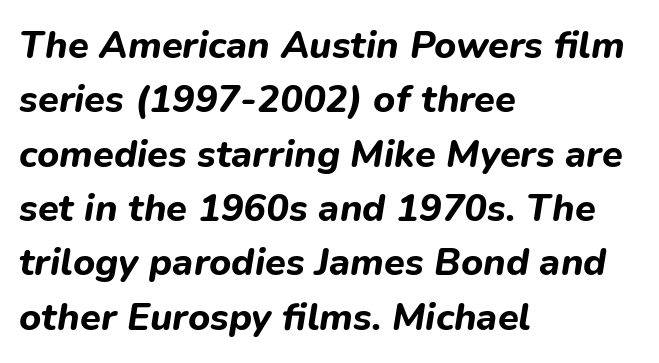
Would a proofreader flag this as italicized? Yes. Compared with typical paragraphs, the rows here are spaced about the same. The string is rendered with underlining switched off. Each word holds together tightly as a unit, with standard inter-letter gaps. The letters are bold, with thick, heavy strokes. Each line starts at the same left margin while the right side varies.
